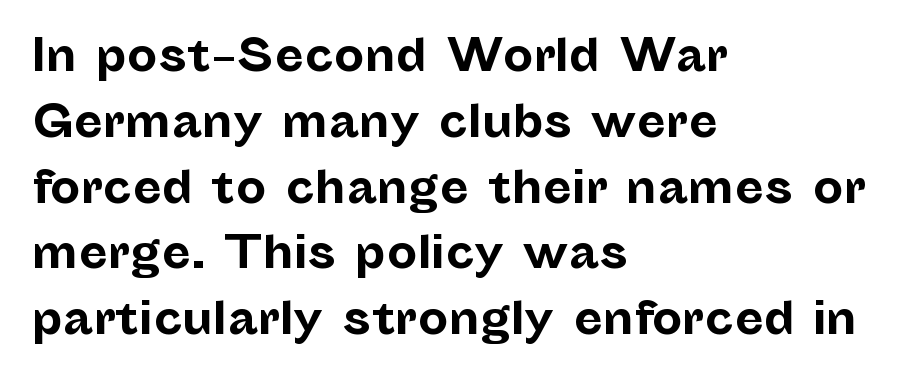
Style check: upright. Letter spacing: default. Descender tails drop into unmarked territory. Grotesque or geometric, the face here clearly has no serifs.
